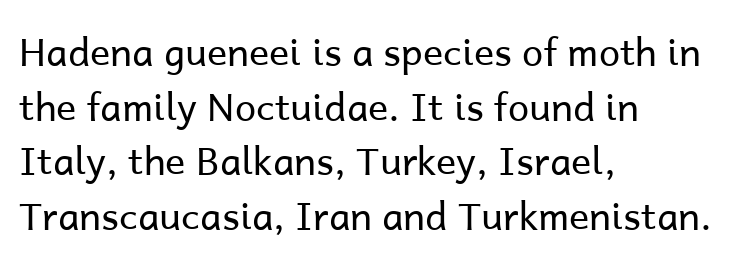
The image shows 38 px regular-weight sans-serif type, upright; set left-aligned, normal line spacing (1.44x), normal letter spacing, not underlined; low stroke contrast and a medium x-height.
